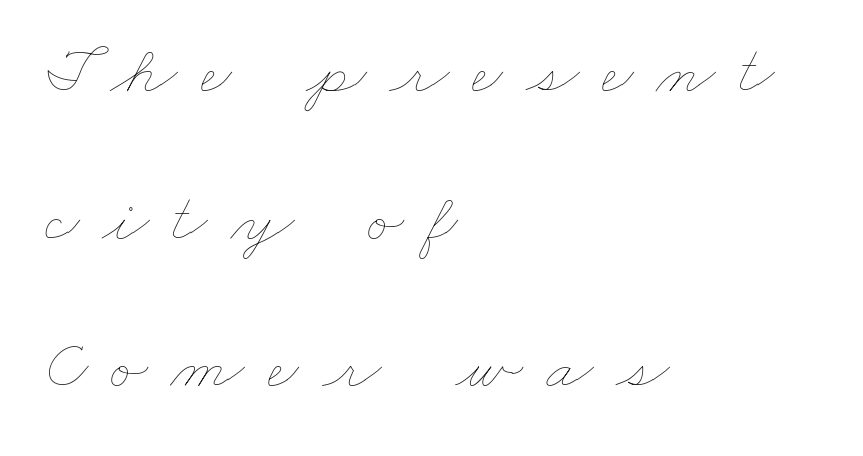
The face used here is rendered with a markedly widened letterfit. Honestly, the rows look like they've been pulled way apart. Anything drawn beneath the words? Only blank space. The passage shown is typed in a proportional face where columns would drift. Weight: regular or lighter.
